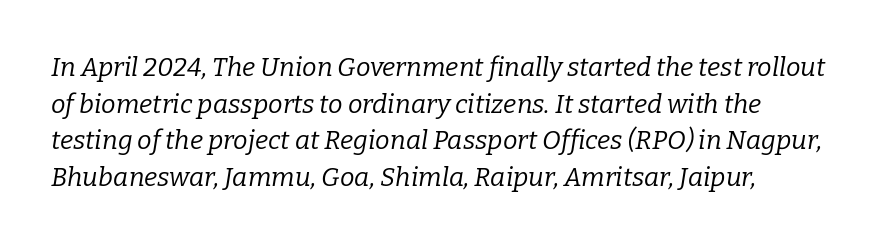
{"italic": "yes", "lean": "right", "slant_degrees": 9, "bold": "no", "underline": "no", "line_spacing": "normal", "line_spacing_ratio": 1.41, "letter_spacing": "normal", "letter_spacing_em": 0.0, "glyph_px": 26}
